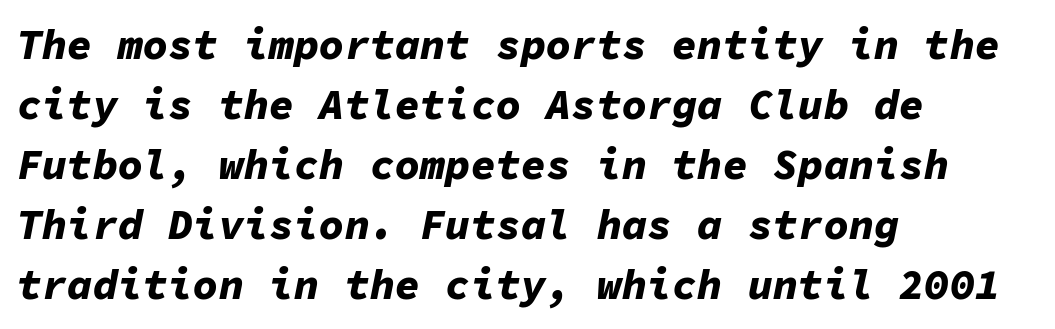
Q: Is the text bold? A: Yes.
Q: Is the text italic (slanted)? A: Yes, it leans right by about 11 degrees.
Q: Is the text underlined? A: No.
Q: How is the paragraph aligned? A: Left-aligned.
Q: Is the spacing between letters normal or unusually wide? A: Normal.
Q: Is the spacing between lines tight, normal or loose? A: Normal.
Q: Width (condensed, normal, or wide)? A: Normal.
Q: Stroke contrast? A: Low.
Q: x-height? A: Medium.
Q: Monospaced? A: Yes.
